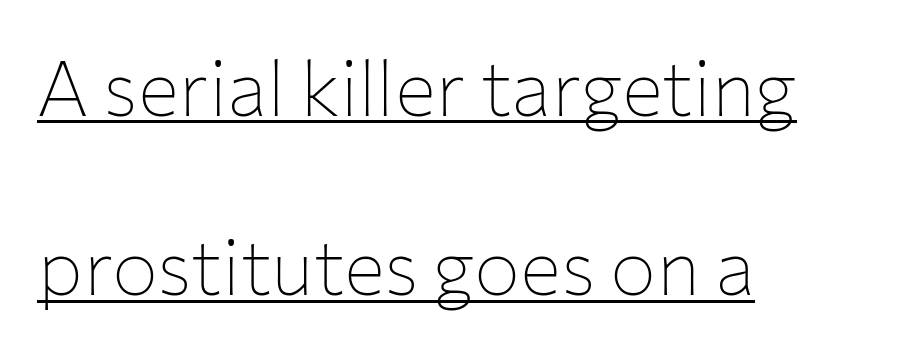
The image shows 77 px thin sans-serif type, upright; set left-aligned, loose line spacing (2.33x), normal letter spacing, underlined; low stroke contrast and a medium x-height.
